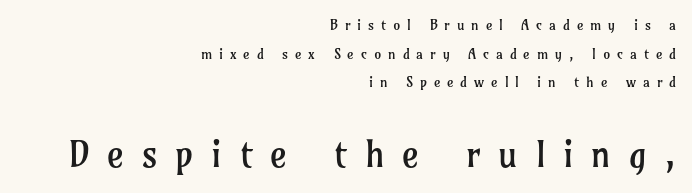
The letters look calm and open, with moderate or lighter stems. Here the designer chose a conventional face with non-uniform glyph widths. The lettering holds an erect, upright posture throughout. Examine the stroke ends and you'll spot serifs. The rendering enlarges the type as you move from the upper chunk to the lower.
